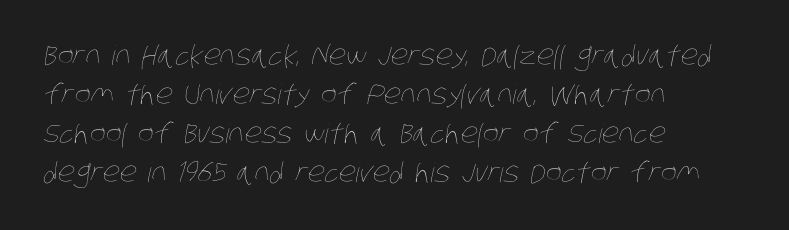
The rows are spaced the way most documents space them. Compared with typical body copy, the letter spacing here is the same. Heaviness? Minimal to ordinary, like unemphasized prose. The strip under each line holds only bare page.
